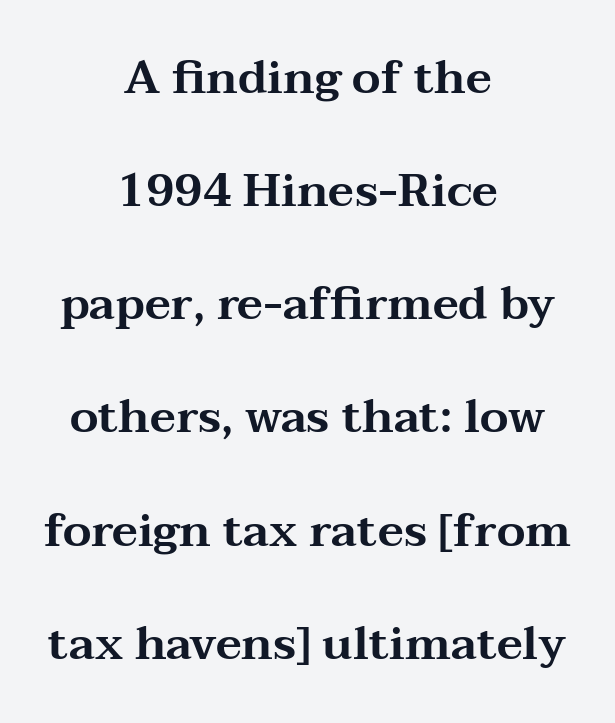
Varying glyph widths throughout — classic text-font behaviour. Which margin do the lines hug? Neither — every line sits in the middle. If you measured baseline to baseline, you'd find a long distance. Anything drawn beneath the words? Only blank space. Observe the ordinary spacing: letters are neighbours, not strangers.
